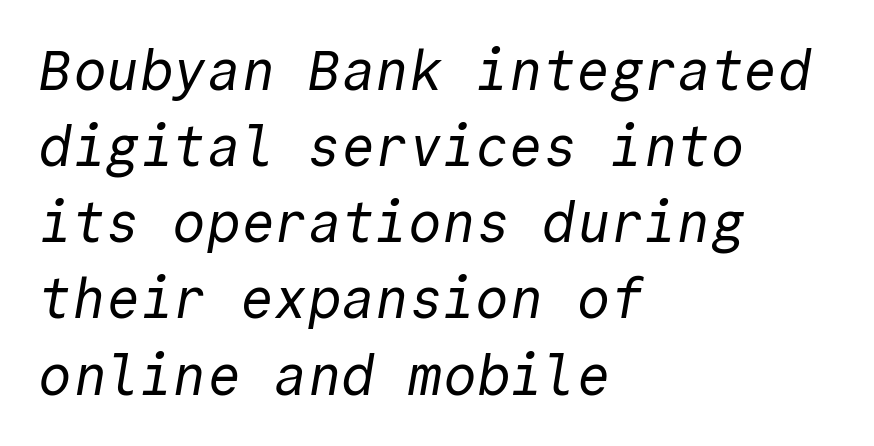
Nothing heavy about these letters — not bold at all. This sample has the even, mechanical cadence of fixed-width lettering. Anything drawn beneath the words? Only blank space. This sample uses a sans-serif face.
